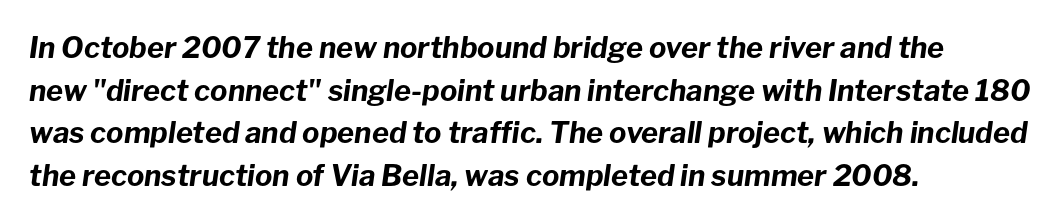
{"italic": "yes", "lean": "right", "slant_degrees": 8, "bold": "yes", "weight": "bold", "width": "normal", "stroke_contrast": "low", "x_height": "medium", "monospaced": "no", "underline": "no", "align": "left", "line_spacing": "normal", "line_spacing_ratio": 1.47, "letter_spacing": "normal", "letter_spacing_em": 0.0, "glyph_px": 29}
